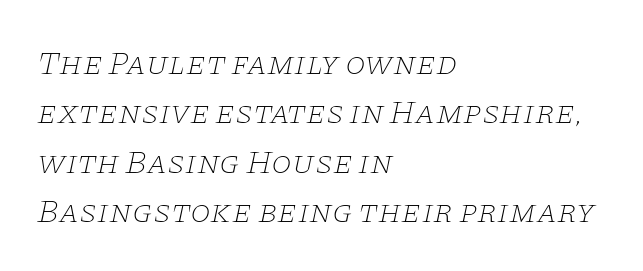
Q: Is the text bold? A: No.
Q: Is the text italic (slanted)? A: Yes, it leans right by about 11 degrees.
Q: Is the typeface a serif or a sans-serif typeface? A: Serif.
Q: Is the text underlined? A: No.
Q: How is the paragraph aligned? A: Left-aligned.
Q: Is the spacing between letters normal or unusually wide? A: Normal.
Q: Is the spacing between lines tight, normal or loose? A: Normal.
Q: Width (condensed, normal, or wide)? A: Wide.
Q: Stroke contrast? A: Low.
Q: x-height? A: Large.
Q: Monospaced? A: No.
